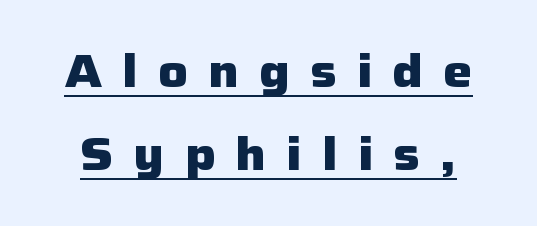
Letterform terminals end flat and unadorned throughout the passage. Display-style spreading of the glyphs; the letterfit is very open. Each letter keeps its own natural width here, so spacing adapts to shape. Weight: bold.
